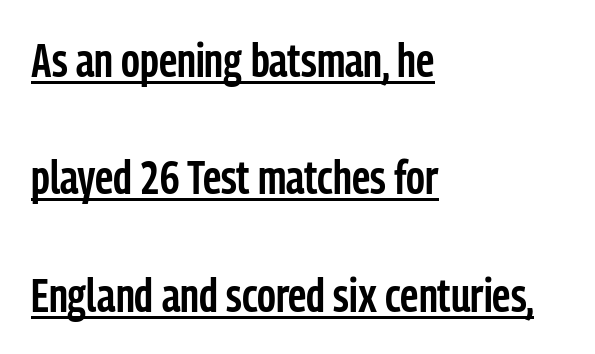
Check the space under the baseline: a stroke is drawn there. This sample uses an upright cut, with every glyph sitting square on the baseline. The passage shown has conventional tracking throughout. The lines in this sample share a left origin and differ only in where they stop. Grotesque or geometric, the face here clearly has no serifs.
